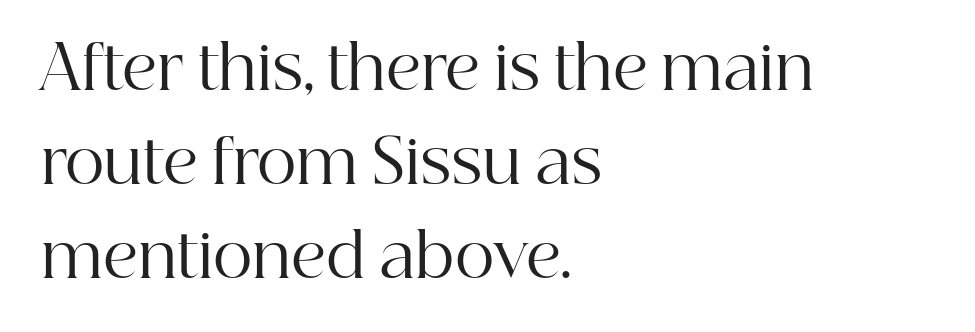
The gaps between neighbouring characters are ordinary and unremarkable. Teacher's note: observe the even left margin — that is flush-left alignment. The space directly below the letters is spotless. Old-style or modern, the face here clearly has serifs.
